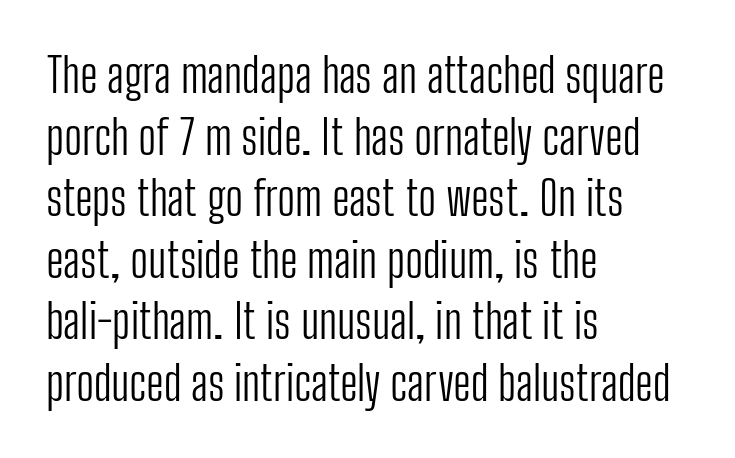
Q: Is the text bold? A: No.
Q: Is the text italic (slanted)? A: No, it is upright.
Q: Is the typeface a serif or a sans-serif typeface? A: Sans-serif.
Q: Is the text underlined? A: No.
Q: How is the paragraph aligned? A: Left-aligned.
Q: Is the spacing between letters normal or unusually wide? A: Normal.
Q: Is the spacing between lines tight, normal or loose? A: Normal.
Q: Width (condensed, normal, or wide)? A: Condensed.
Q: Stroke contrast? A: Low.
Q: x-height? A: Medium.
Q: Monospaced? A: No.
